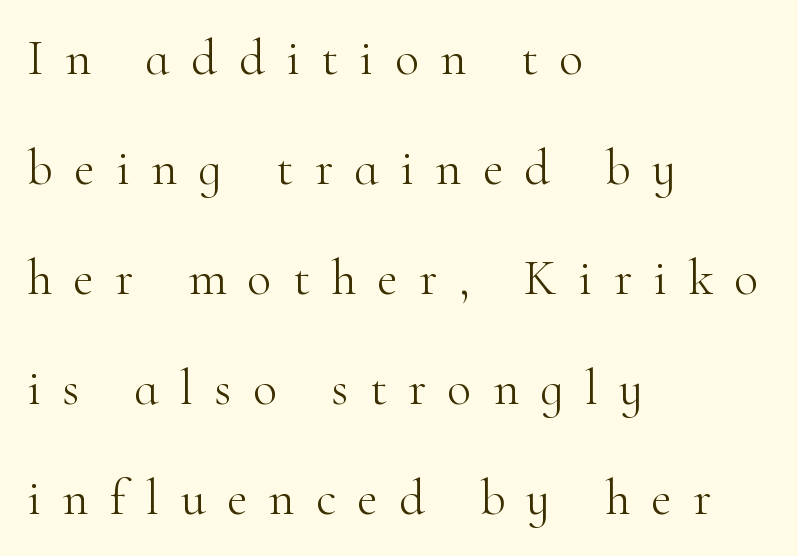
Q: Is the text bold? A: No.
Q: Is the text italic (slanted)? A: No, it is upright.
Q: Is the typeface a serif or a sans-serif typeface? A: Serif.
Q: Is the text underlined? A: No.
Q: How is the paragraph aligned? A: Left-aligned.
Q: Is the spacing between letters normal or unusually wide? A: Unusually wide.
Q: Is the spacing between lines tight, normal or loose? A: Loose.
Q: Width (condensed, normal, or wide)? A: Normal.
Q: Stroke contrast? A: High.
Q: x-height? A: Small.
Q: Monospaced? A: No.
